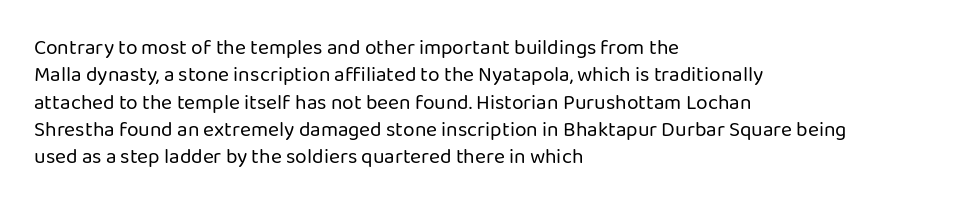
The image shows 21 px text type, upright; set left-aligned, normal line spacing (1.3x), normal letter spacing, not underlined.
